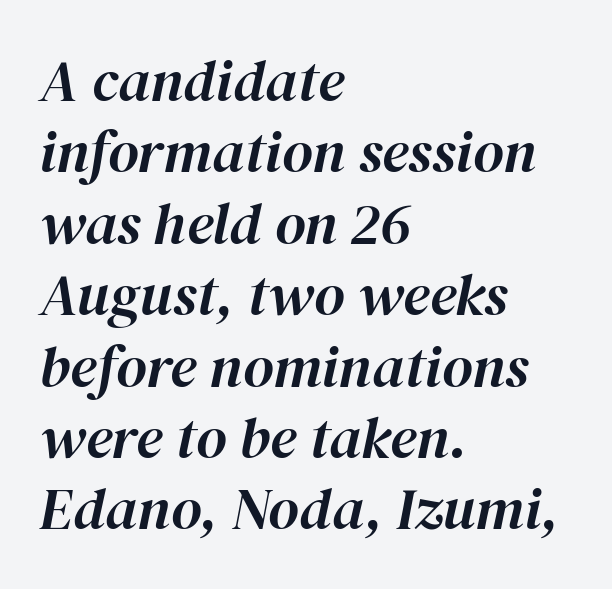
Q: Is the text italic (slanted)? A: Yes, it leans right by about 12 degrees.
Q: Is the text underlined? A: No.
Q: How is the paragraph aligned? A: Left-aligned.
Q: Is the spacing between letters normal or unusually wide? A: Normal.
Q: Width (condensed, normal, or wide)? A: Normal.
Q: Stroke contrast? A: High.
Q: x-height? A: Medium.
Q: Monospaced? A: No.
